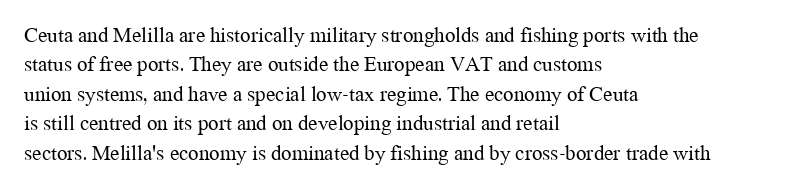
A clean baseline with only descenders dipping below it. If you drew a line through each stem, it would be perfectly vertical. Honestly, the row spacing looks completely unremarkable. Is this a heavy cut? Hardly; it is regular or lighter.
